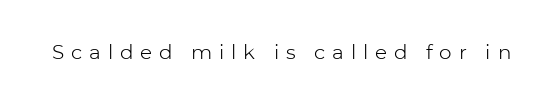
Q: Is the text bold? A: No.
Q: Is the text italic (slanted)? A: No, it is upright.
Q: Is the text underlined? A: No.
Q: Is the spacing between letters normal or unusually wide? A: Unusually wide.
